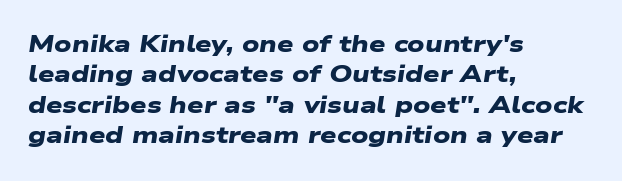
Strong, thick strokes mark this as bold type. Unmarked baselines from the first word to the last. A typesetter would call this zero additional tracking. The line-height multiplier appears to be the usual default. These lines stack with their left ends in a neat column.
